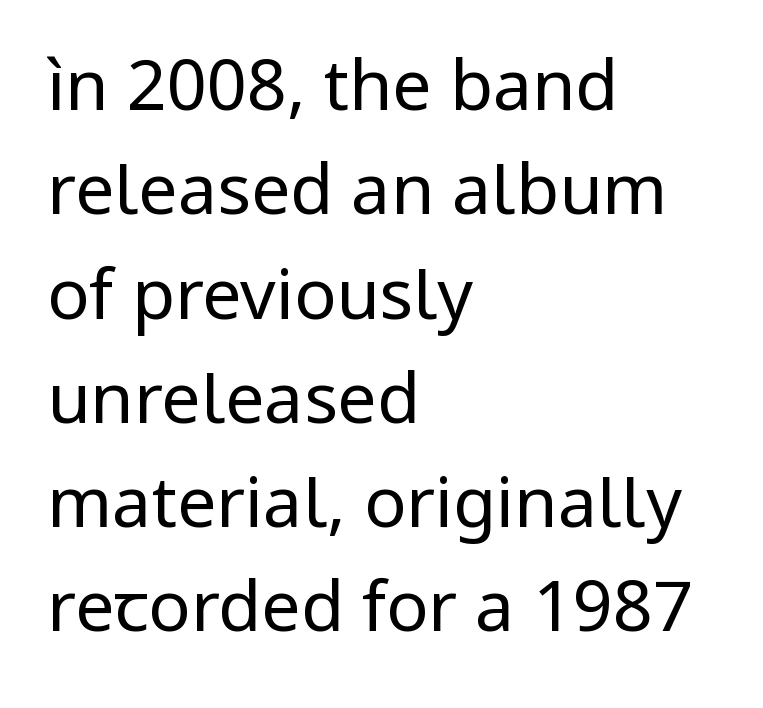
The image shows 70 px regular-weight sans-serif type, upright; set left-aligned, normal line spacing (1.49x), normal letter spacing, not underlined; low stroke contrast and a medium x-height.
